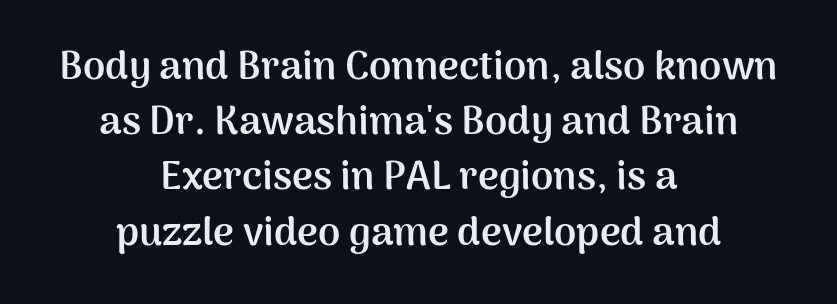
{"serif": "no", "italic": "no", "bold": "yes", "weight": "semibold", "width": "normal", "stroke_contrast": "medium", "x_height": "medium", "monospaced": "no", "underline": "no", "align": "center", "line_spacing": "normal", "line_spacing_ratio": 1.38, "letter_spacing": "normal", "letter_spacing_em": 0.0, "glyph_px": 40}
